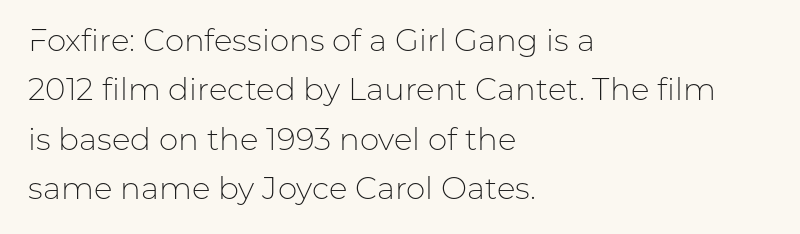
Tracking here is standard; glyphs follow each other at the usual distance. Unbolded letterforms with no extra heft. Serifs: no, the terminals of the letterforms are clean. Leading matches the norm, producing a regular column. This rendering uses left alignment, leaving the right contour irregular. Clear beneath every line of the passage.
